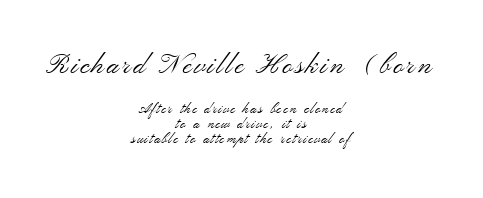
Q: Is the text bold? A: No.
Q: Is the text italic (slanted)? A: Yes.
Q: Is the text underlined? A: No.
Q: How is the paragraph aligned? A: Centered.
Q: Is the spacing between lines tight, normal or loose? A: Tight.
Q: Which block of text is set in a larger size, the first (top) or the second (bottom)? A: The first (top) one.
